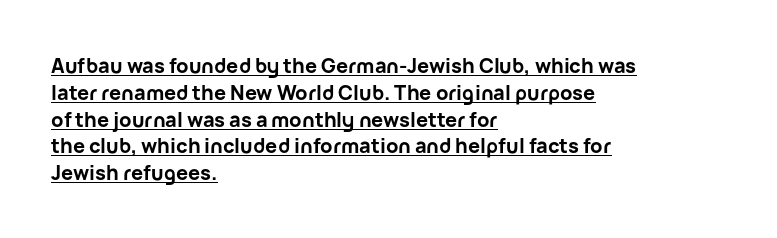
Summary of vertical rhythm: regular, with standard interline spacing. In designer terms, the underline attribute is active on this setting. Tracking value appears to be zero — textbook default spacing. These lines stack with their left ends in a neat column.
